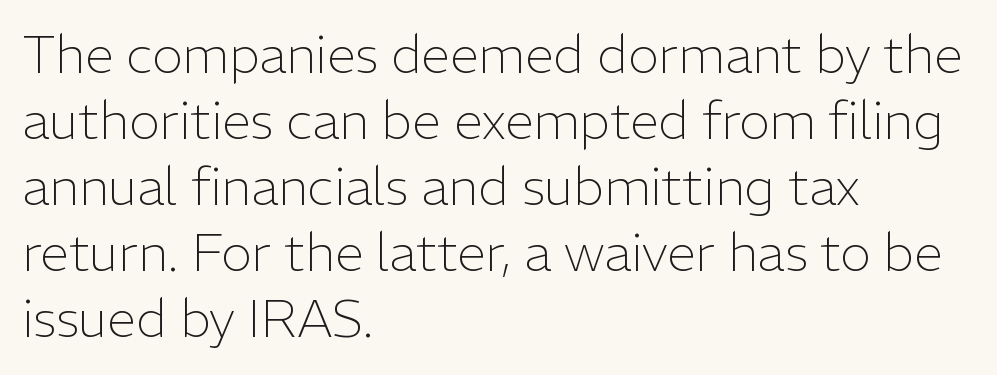
Decoration check: the copy has no underline. Serif or sans? Sans — the stroke terminals are bare. There is no visible air inserted between adjacent glyphs. Leading matches the norm, producing a regular column.
